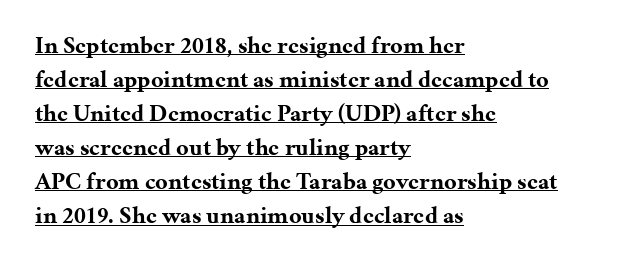
The image shows 24 px bold type, upright; set left-aligned, normal line spacing (1.42x), normal letter spacing, underlined.
